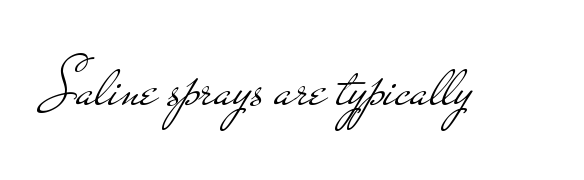
Q: Is the text bold? A: No.
Q: Is the text italic (slanted)? A: Yes.
Q: Is the typeface a serif or a sans-serif typeface? A: Sans-serif.
Q: Is the text underlined? A: No.
Q: Is the spacing between letters normal or unusually wide? A: Normal.
Q: Width (condensed, normal, or wide)? A: Wide.
Q: Stroke contrast? A: Low.
Q: x-height? A: Small.
Q: Monospaced? A: No.
